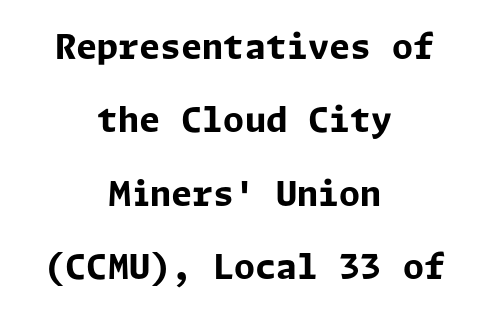
A full-strength bold gives these letters their thick strokes. Clear beneath every line of the passage. A sans-serif font was chosen for this passage. This rendering leaves character spacing at its baseline value. Does the lettering tilt? It doesn't — this is upright.
